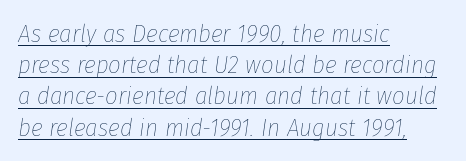
{"italic": "yes", "lean": "right", "slant_degrees": 8, "bold": "no", "underline": "yes", "align": "left", "line_spacing": "normal", "line_spacing_ratio": 1.25, "letter_spacing": "normal", "letter_spacing_em": 0.0, "glyph_px": 25}
